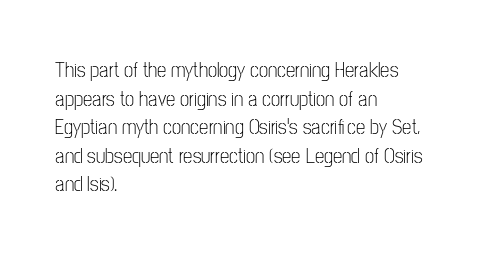
Q: Is the text bold? A: No.
Q: Is the text italic (slanted)? A: No, it is upright.
Q: Is the text underlined? A: No.
Q: How is the paragraph aligned? A: Left-aligned.
Q: Is the spacing between letters normal or unusually wide? A: Normal.
Q: Is the spacing between lines tight, normal or loose? A: Normal.
